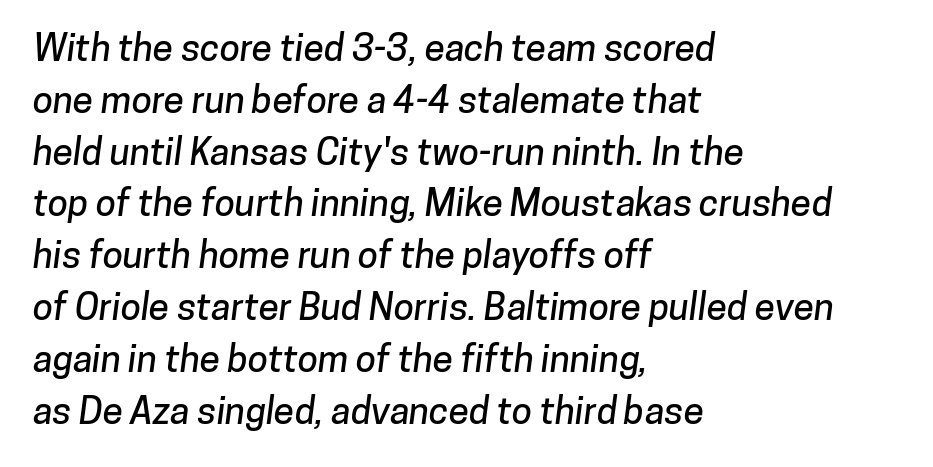
Check where the strokes stop: nothing finishes them off — pure sans. Think of a printed novel: that variable character pitch is what you see here. If you drew a ruler down the left edge, every line would touch it. Horizontal bands of white between lines are of average thickness. Caption: standard tracking, unaltered. Underline: absent.
